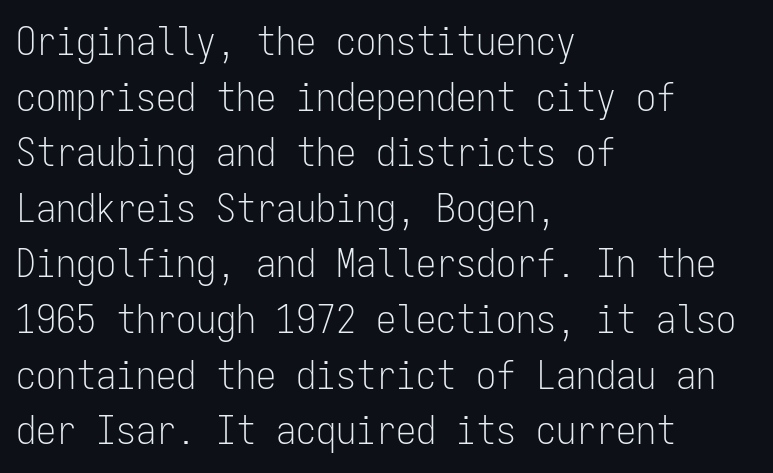
Unlike a traditional serif, this face leaves its strokes unadorned. Does the copy run flush right? No — it runs flush left. This sample keeps an unexceptional amount of space between lines. The letters march in equal steps, a hallmark of fixed-pitch type. Students, note that the glyphs here touch the page at normal intervals.
